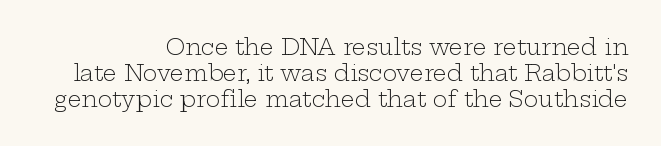
The image shows 22 px text type, upright; set right-aligned, line spacing 1.18x, normal letter spacing, not underlined.
